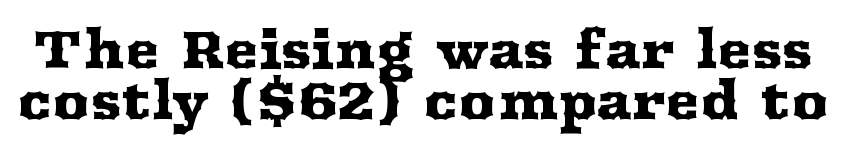
Q: Is the text italic (slanted)? A: No, it is upright.
Q: Is the typeface a serif or a sans-serif typeface? A: Serif.
Q: Is the text underlined? A: No.
Q: Is the spacing between letters normal or unusually wide? A: Normal.
Q: Is the spacing between lines tight, normal or loose? A: Tight.
Q: Width (condensed, normal, or wide)? A: Wide.
Q: Stroke contrast? A: Medium.
Q: x-height? A: Medium.
Q: Monospaced? A: No.
